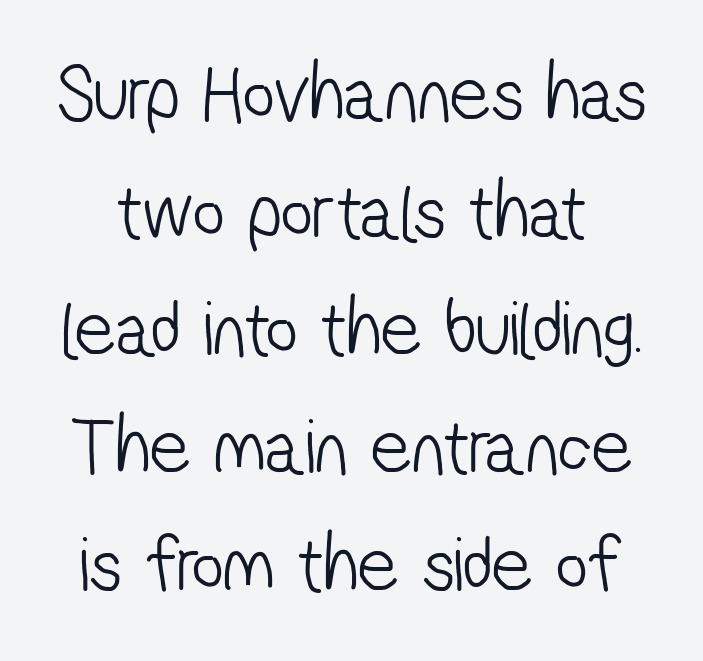
The image shows 79 px light, condensed sans-serif type; set normal line spacing (1.49x), normal letter spacing, not underlined; low stroke contrast and a medium x-height.
